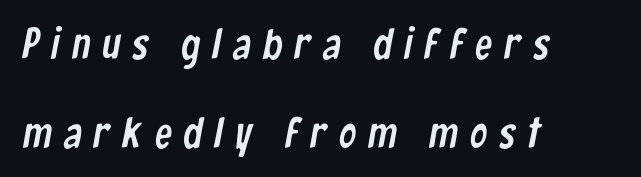
Q: Is the typeface a serif or a sans-serif typeface? A: Sans-serif.
Q: Is the text underlined? A: No.
Q: How is the paragraph aligned? A: Left-aligned.
Q: Is the spacing between letters normal or unusually wide? A: Unusually wide.
Q: Is the spacing between lines tight, normal or loose? A: Loose.
Q: Width (condensed, normal, or wide)? A: Condensed.
Q: Stroke contrast? A: Low.
Q: x-height? A: Medium.
Q: Monospaced? A: No.
